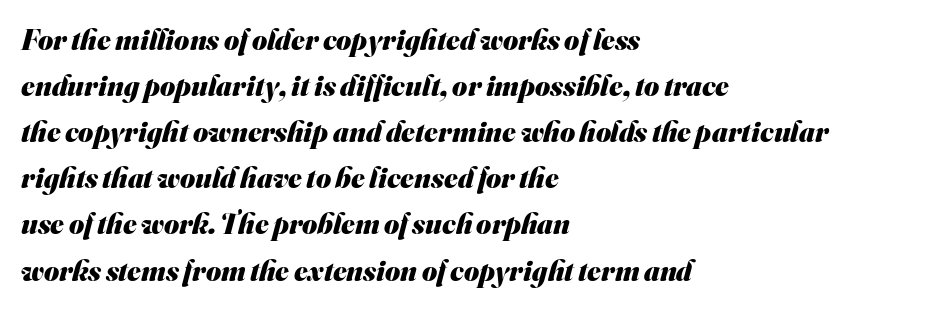
{"serif": "no", "bold": "yes", "weight": "heavy", "width": "normal", "stroke_contrast": "medium", "x_height": "small", "monospaced": "no", "underline": "no", "align": "left", "line_spacing": "normal", "line_spacing_ratio": 1.59, "letter_spacing": "normal", "letter_spacing_em": 0.0, "glyph_px": 29}
